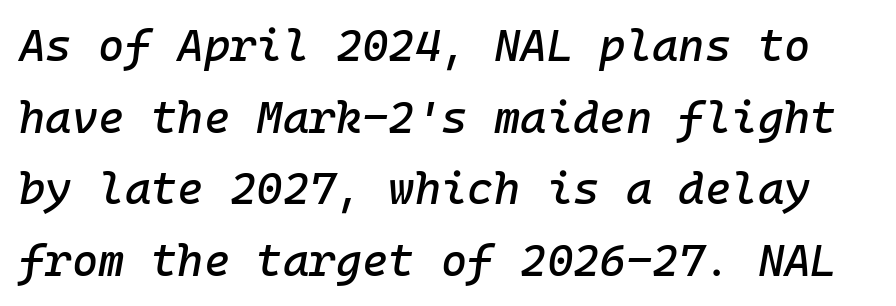
{"italic": "yes", "lean": "right", "slant_degrees": 10, "width": "normal", "stroke_contrast": "low", "x_height": "medium", "monospaced": "yes", "underline": "no", "line_spacing": "normal", "line_spacing_ratio": 1.59, "letter_spacing": "normal", "letter_spacing_em": 0.0, "glyph_px": 45}
